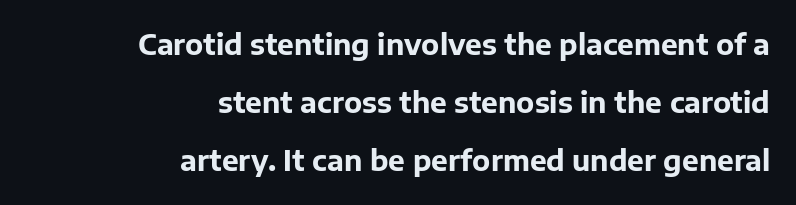
{"serif": "no", "italic": "no", "bold": "yes", "weight": "bold", "width": "normal", "stroke_contrast": "low", "x_height": "medium", "monospaced": "no", "underline": "no", "align": "right", "line_spacing": "loose", "line_spacing_ratio": 2.08, "letter_spacing": "normal", "letter_spacing_em": 0.0, "glyph_px": 28}
